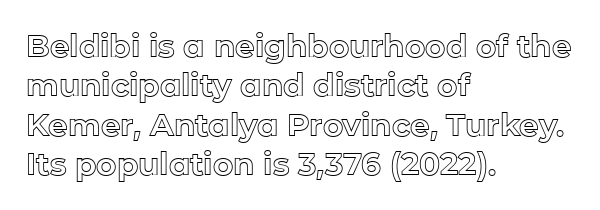
The zone under the glyphs is completely vacant. Line spacing here is normal. Standard letterfit; no display-style spreading of the glyphs. The lettering holds an erect, upright posture throughout. You could not count columns in this text — the font is proportionally spaced. The rag falls on the right side of this text block.
